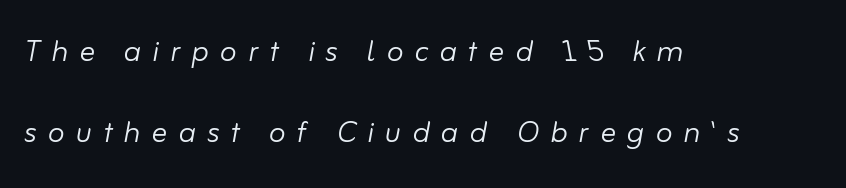
Q: Is the text bold? A: No.
Q: Is the text italic (slanted)? A: Yes, it leans right by about 10 degrees.
Q: Is the text underlined? A: No.
Q: How is the paragraph aligned? A: Left-aligned.
Q: Is the spacing between letters normal or unusually wide? A: Unusually wide.
Q: Is the spacing between lines tight, normal or loose? A: Loose.
Q: Width (condensed, normal, or wide)? A: Normal.
Q: Stroke contrast? A: Low.
Q: x-height? A: Small.
Q: Monospaced? A: No.
